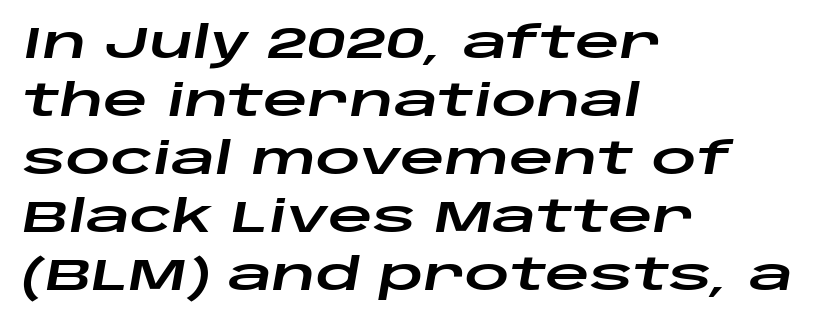
{"italic": "yes", "lean": "right", "slant_degrees": 10, "width": "wide", "stroke_contrast": "low", "x_height": "large", "monospaced": "no", "underline": "no", "align": "left", "line_spacing": "normal", "line_spacing_ratio": 1.32, "letter_spacing": "normal", "letter_spacing_em": 0.0, "glyph_px": 44}
